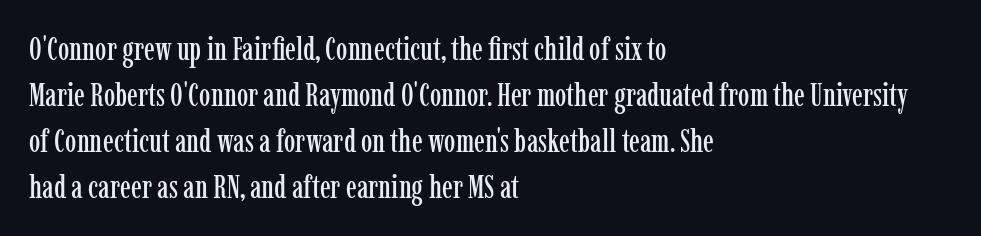
{"serif": "yes", "italic": "no", "width": "condensed", "stroke_contrast": "low", "x_height": "medium", "monospaced": "no", "underline": "no", "align": "left", "line_spacing": "normal", "line_spacing_ratio": 1.44, "letter_spacing": "normal", "letter_spacing_em": 0.0, "glyph_px": 32}
